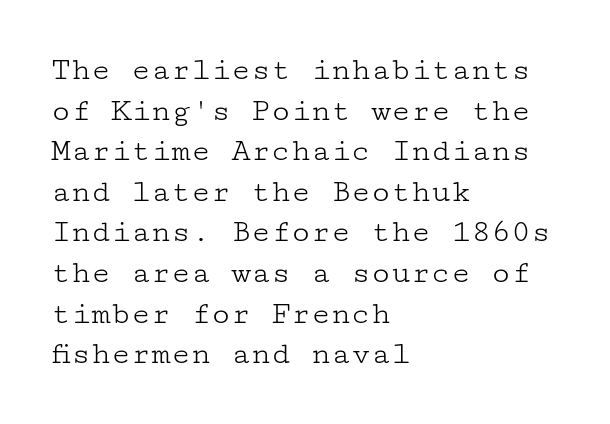
Compared with a centered layout, this one pins lines to the left instead. Letters rest on an invisible, unmarked baseline. Here the glyphs are tracked normally, forming tight word shapes. Stroke terminals: seriffed.
